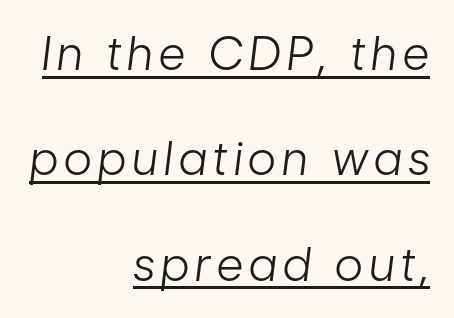
Notice how the stems are inclined rather than vertical — that's the hallmark of italics. Here the designer chose a conventional face with non-uniform glyph widths. Reading down the column, the eye jumps a long way to each next line. Every row of glyphs terminates at an identical x-position on the right. Summary of weight: not heavy and not bold. The typesetter has applied underlining to the passage shown.
